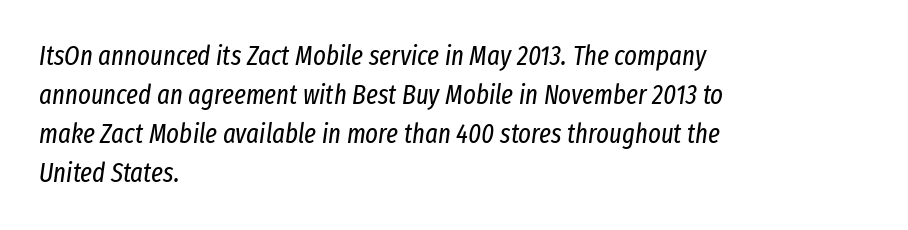
{"italic": "yes", "lean": "right", "slant_degrees": 8, "bold": "no", "underline": "no", "align": "left", "line_spacing": "normal", "line_spacing_ratio": 1.45, "letter_spacing": "normal", "letter_spacing_em": 0.0, "glyph_px": 27}
